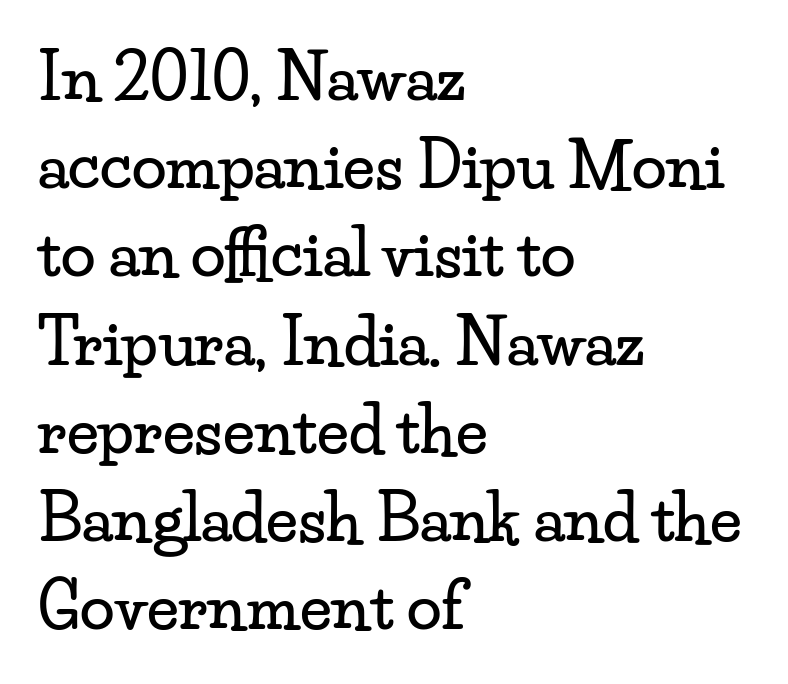
{"serif": "yes", "italic": "no", "width": "wide", "stroke_contrast": "low", "x_height": "small", "monospaced": "no", "underline": "no", "align": "left", "line_spacing": "normal", "line_spacing_ratio": 1.4, "letter_spacing": "normal", "letter_spacing_em": 0.0, "glyph_px": 63}
